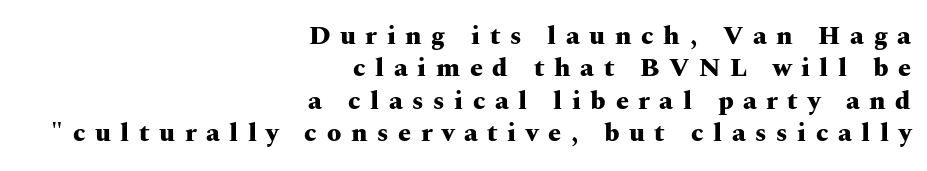
The image shows 26 px bold type, upright; set right-aligned, normal line spacing (1.25x), unusually wide letter spacing (+0.37 em), not underlined.
